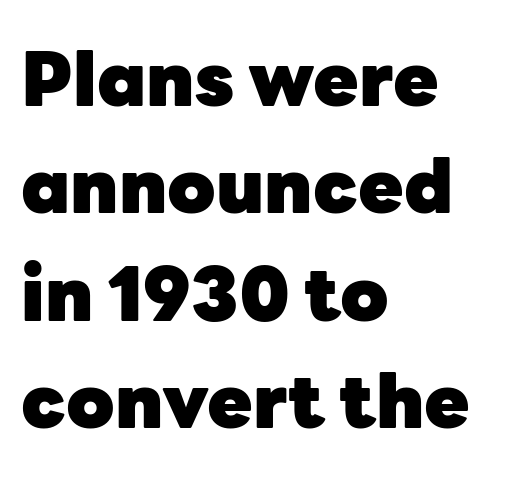
The image shows 74 px heavy sans-serif type, upright; set left-aligned, normal line spacing (1.45x), normal letter spacing, not underlined; low stroke contrast and a medium x-height.
